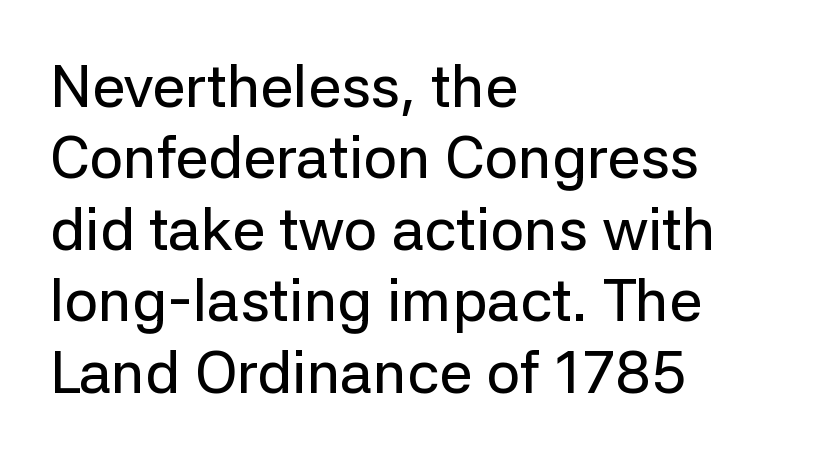
{"serif": "no", "italic": "no", "width": "normal", "stroke_contrast": "low", "x_height": "medium", "monospaced": "no", "underline": "no", "align": "left", "line_spacing_ratio": 1.21, "letter_spacing": "normal", "letter_spacing_em": 0.0, "glyph_px": 59}
